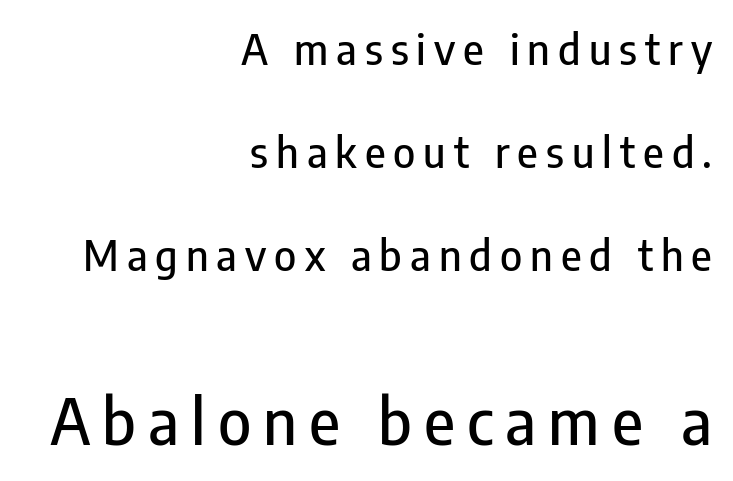
The image shows 63 px condensed sans-serif type, upright; set right-aligned, loose line spacing (2.45x), not underlined; the second (bottom) block is 1.5x larger; low stroke contrast and a medium x-height.
